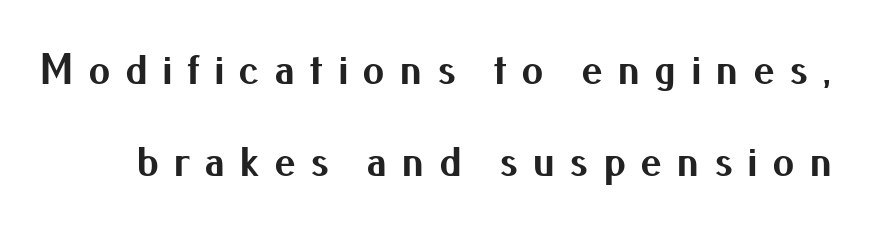
The image shows 44 px bold sans-serif type, upright; set loose line spacing (2.08x), unusually wide letter spacing (+0.32 em), not underlined; medium stroke contrast and a small x-height.
